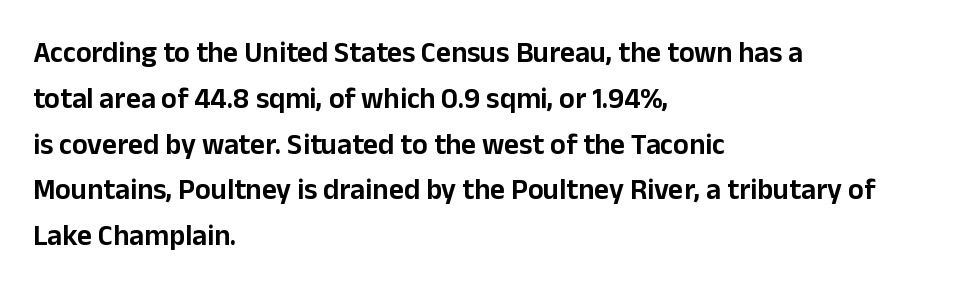
The image shows 29 px sans-serif type, upright; set left-aligned, normal line spacing (1.58x), normal letter spacing, not underlined; low stroke contrast and a medium x-height.
